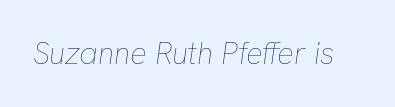
{"italic": "yes", "lean": "right", "slant_degrees": 8, "bold": "no", "weight": "thin", "width": "normal", "stroke_contrast": "low", "x_height": "medium", "monospaced": "no", "underline": "no", "letter_spacing": "normal", "letter_spacing_em": 0.0, "glyph_px": 31}
